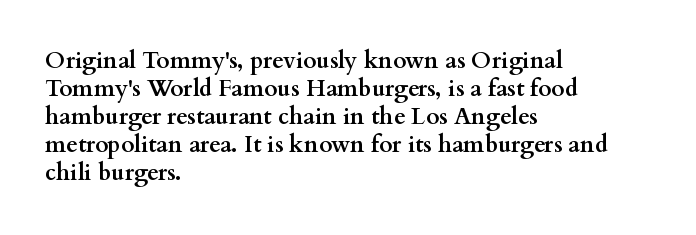
Q: Is the text bold? A: Yes.
Q: Is the text italic (slanted)? A: No, it is upright.
Q: Is the text underlined? A: No.
Q: How is the paragraph aligned? A: Left-aligned.
Q: Is the spacing between letters normal or unusually wide? A: Normal.
